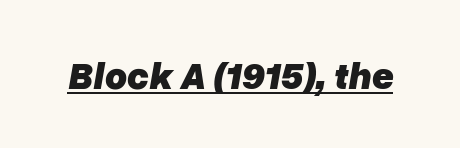
{"italic": "yes", "lean": "right", "slant_degrees": 10, "bold": "yes", "weight": "heavy", "width": "normal", "stroke_contrast": "low", "x_height": "medium", "monospaced": "no", "underline": "yes", "letter_spacing": "normal", "letter_spacing_em": 0.0, "glyph_px": 38}
